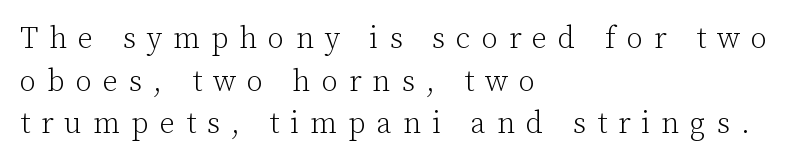
The image shows 30 px light serif type, upright; set left-aligned, normal line spacing (1.42x), unusually wide letter spacing (+0.37 em), not underlined; low stroke contrast and a medium x-height.
